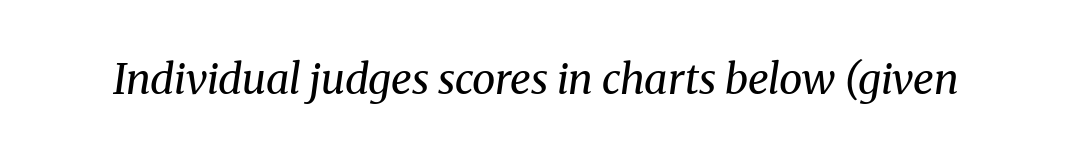
The image shows 42 px regular-weight serif type, italic (leaning right); set normal letter spacing, not underlined; medium stroke contrast and a medium x-height.
